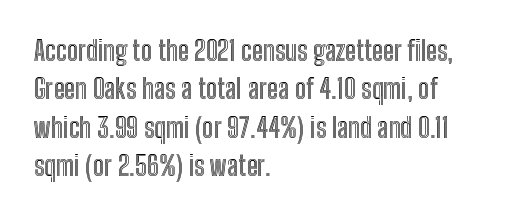
The image shows 27 px text type, upright; set left-aligned, normal line spacing (1.42x), normal letter spacing, not underlined.
